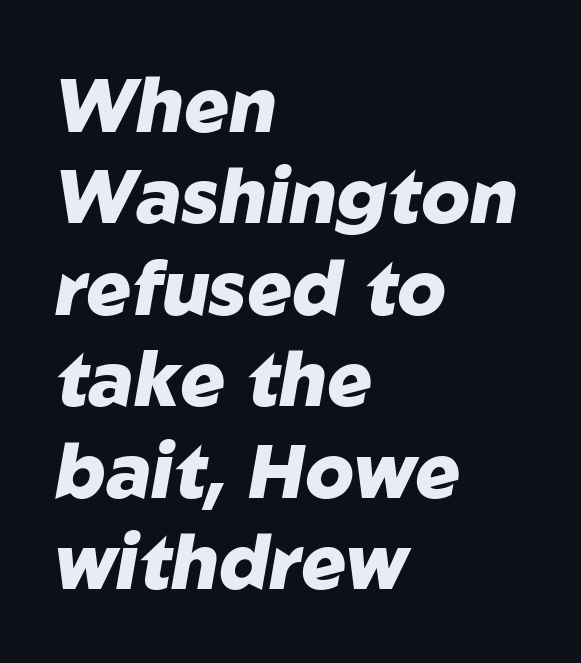
{"italic": "yes", "lean": "right", "slant_degrees": 10, "bold": "yes", "weight": "heavy", "width": "normal", "stroke_contrast": "low", "x_height": "medium", "monospaced": "no", "underline": "no", "align": "left", "line_spacing_ratio": 1.22, "letter_spacing": "normal", "letter_spacing_em": 0.0, "glyph_px": 75}
